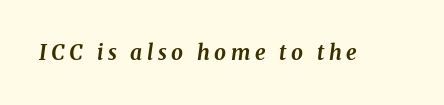
Underline: absent. Italic? Definitely — the glyphs are oblique. Students, note that the glyphs here are deliberately spaced far apart. Chunky letters — that's bold for sure.
